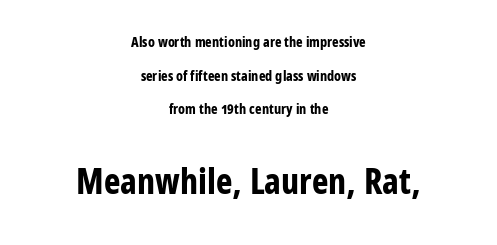
The image shows 35 px bold, condensed sans-serif type, upright; set centered, loose line spacing (2.4x), normal letter spacing, not underlined; the second (bottom) block is 2.5x larger; low stroke contrast and a medium x-height.
